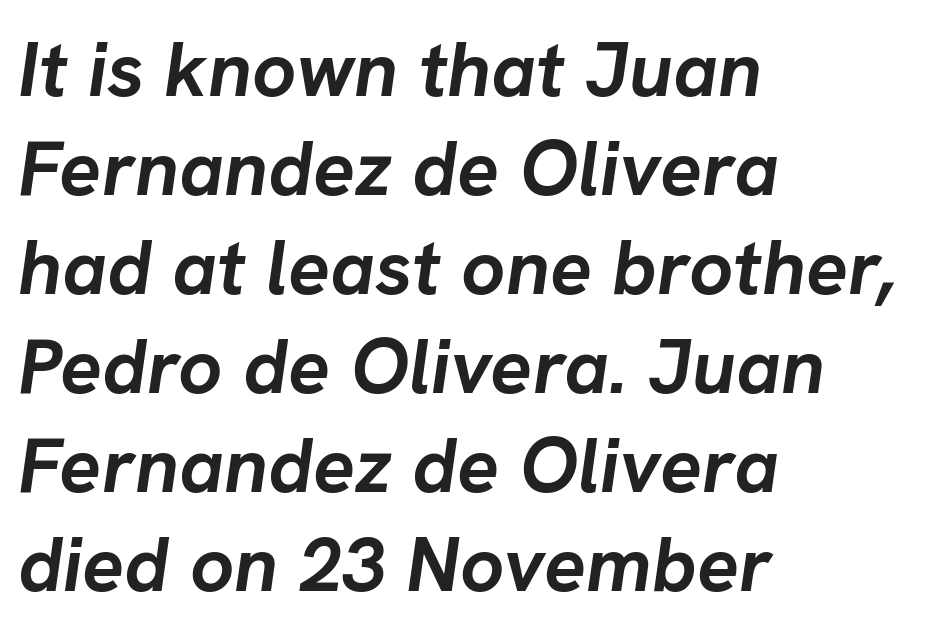
Q: Is the text bold? A: Yes.
Q: Is the text italic (slanted)? A: Yes, it leans right by about 8 degrees.
Q: Is the text underlined? A: No.
Q: How is the paragraph aligned? A: Left-aligned.
Q: Is the spacing between letters normal or unusually wide? A: Normal.
Q: Is the spacing between lines tight, normal or loose? A: Normal.
Q: Width (condensed, normal, or wide)? A: Normal.
Q: Stroke contrast? A: Low.
Q: x-height? A: Medium.
Q: Monospaced? A: No.
